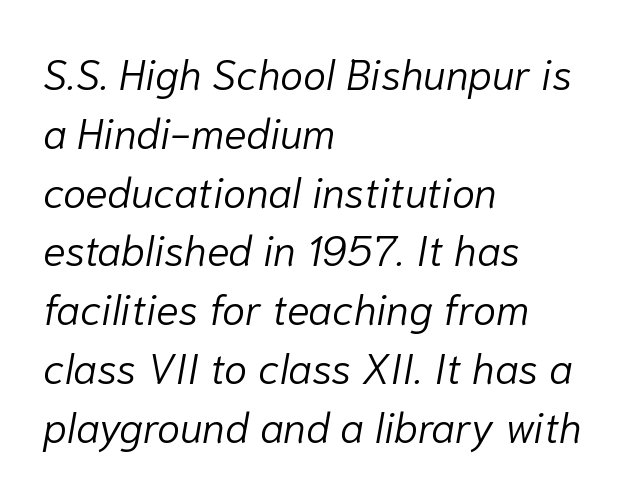
Q: Is the text bold? A: No.
Q: Is the text italic (slanted)? A: Yes, it leans right by about 10 degrees.
Q: Is the text underlined? A: No.
Q: How is the paragraph aligned? A: Left-aligned.
Q: Is the spacing between letters normal or unusually wide? A: Normal.
Q: Is the spacing between lines tight, normal or loose? A: Normal.
Q: Width (condensed, normal, or wide)? A: Normal.
Q: Stroke contrast? A: Low.
Q: x-height? A: Medium.
Q: Monospaced? A: No.
